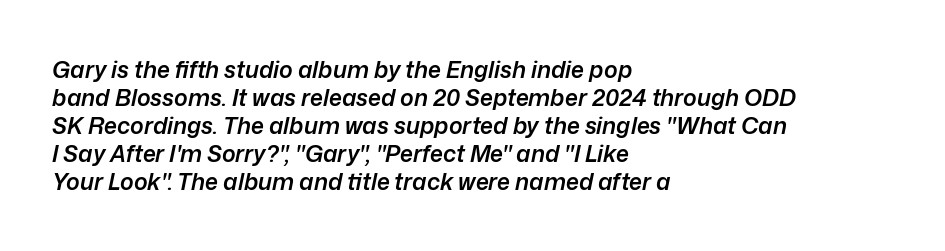
Q: Is the text bold? A: Semi-bold.
Q: Is the text italic (slanted)? A: Yes, it leans right by about 12 degrees.
Q: Is the text underlined? A: No.
Q: How is the paragraph aligned? A: Left-aligned.
Q: Is the spacing between letters normal or unusually wide? A: Normal.
